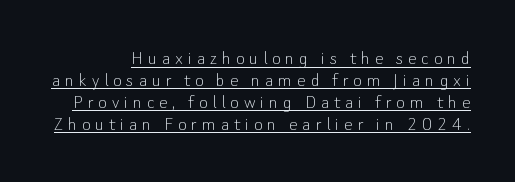
{"italic": "no", "bold": "no", "underline": "yes", "line_spacing": "tight", "line_spacing_ratio": 1.04, "letter_spacing": "wide", "letter_spacing_em": 0.23, "glyph_px": 21}
